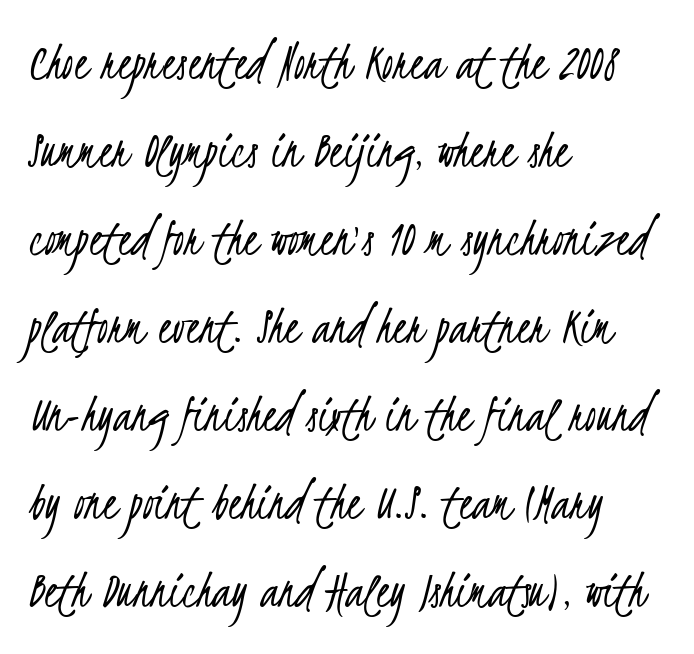
Descender tails drop into unmarked territory. The strokes carry an ordinary text weight at most. The passage shown is typed in a proportional face where columns would drift. Successive baselines arrive at the customary interval.
